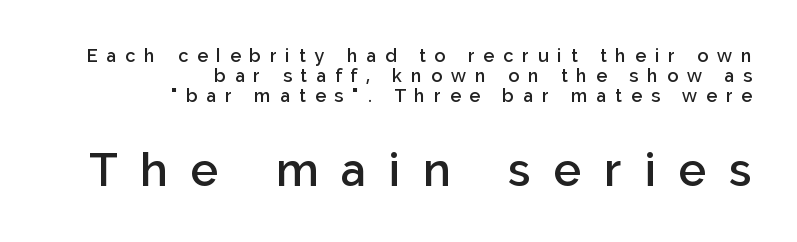
The image shows 46 px semibold sans-serif type, upright; set right-aligned, tight line spacing (1.11x), unusually wide letter spacing (+0.5 em), not underlined; the second (bottom) block is 2.56x larger; low stroke contrast and a medium x-height.
